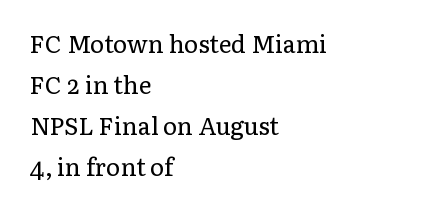
The typeface has the unassuming heft of standard copy or less. The type sits square on the baseline with zero lean. These lines keep a tight, regular rhythm from letter to letter. A clean baseline with only descenders dipping below it.
